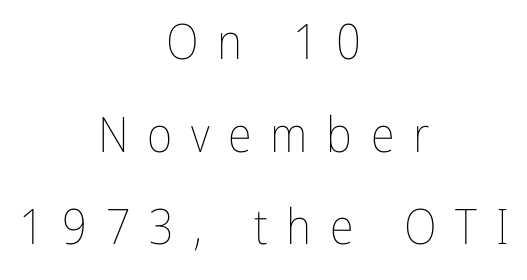
{"italic": "no", "bold": "no", "weight": "thin", "width": "condensed", "stroke_contrast": "low", "x_height": "medium", "monospaced": "no", "underline": "no", "align": "center", "line_spacing_ratio": 1.89, "letter_spacing": "wide", "letter_spacing_em": 0.38, "glyph_px": 49}
